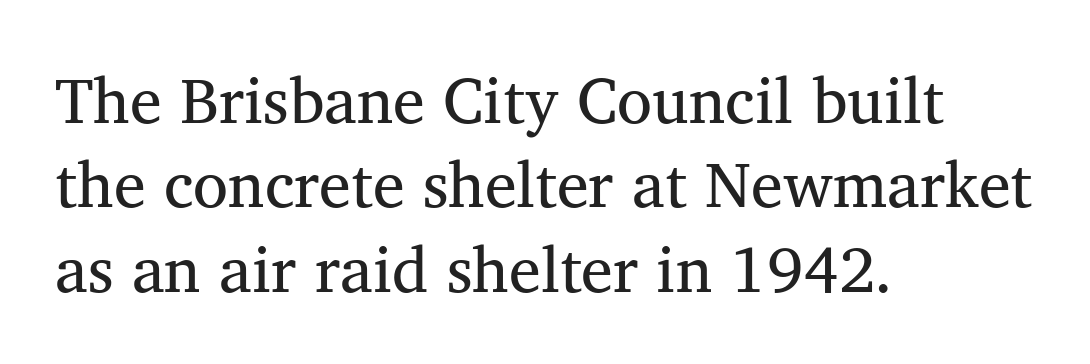
{"serif": "yes", "width": "normal", "stroke_contrast": "medium", "x_height": "medium", "monospaced": "no", "underline": "no", "align": "left", "line_spacing": "normal", "line_spacing_ratio": 1.32, "letter_spacing": "normal", "letter_spacing_em": 0.0, "glyph_px": 64}
